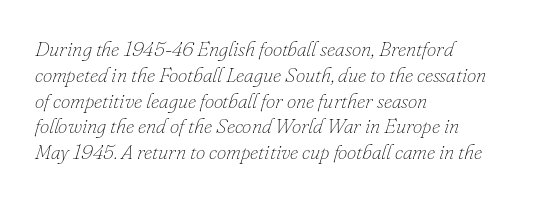
Stroke thickness stays within the range of a standard reading face or lighter. Alignment: flush left. The axis of the letterforms is tilted away from vertical. Check the space under the baseline: it is left empty. The rendering keeps characters at their native spacing.
